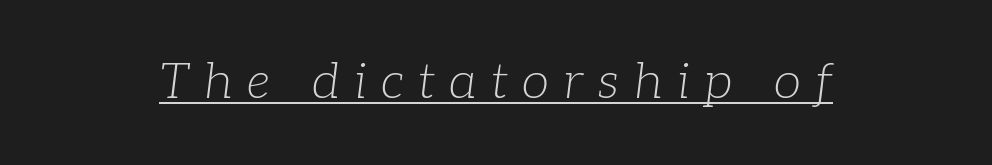
In terms of posture, this sample is oblique. Look at the bottom of the vertical strokes: they flare into serifs here. The rendered words wear a rule along their underside. Note the varied advance widths — an 'i' is clearly narrower than an 'm'. The type is letterspaced generously, with wide tracking. The font is comparable to plain body text, perhaps lighter.
